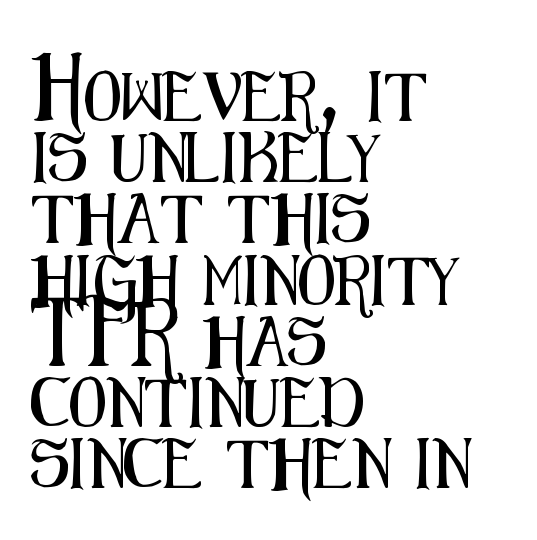
The face used here is rendered with its standard letterfit. Ordinary non-slanted type is in use. Casual observation: everything's shoved over to the left. Think of a printed novel: that variable character pitch is what you see here. Nobody drew a line under any word here.
